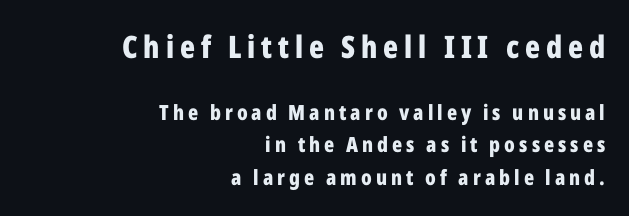
The image shows 31 px bold, condensed sans-serif type, upright; set right-aligned, normal line spacing (1.55x), not underlined; the first (top) block is 1.48x larger; low stroke contrast and a medium x-height.
